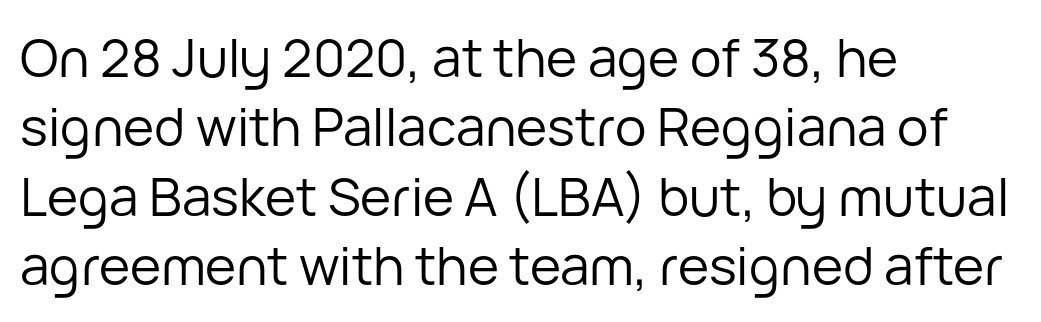
Q: Is the text bold? A: No.
Q: Is the text italic (slanted)? A: No, it is upright.
Q: Is the typeface a serif or a sans-serif typeface? A: Sans-serif.
Q: Is the text underlined? A: No.
Q: How is the paragraph aligned? A: Left-aligned.
Q: Is the spacing between letters normal or unusually wide? A: Normal.
Q: Is the spacing between lines tight, normal or loose? A: Normal.
Q: Width (condensed, normal, or wide)? A: Normal.
Q: Stroke contrast? A: Low.
Q: x-height? A: Medium.
Q: Monospaced? A: No.
